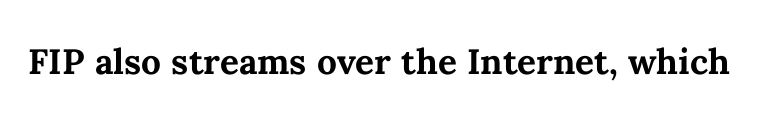
The image shows 47 px semibold type, upright; set normal letter spacing, not underlined; medium stroke contrast and a medium x-height.
